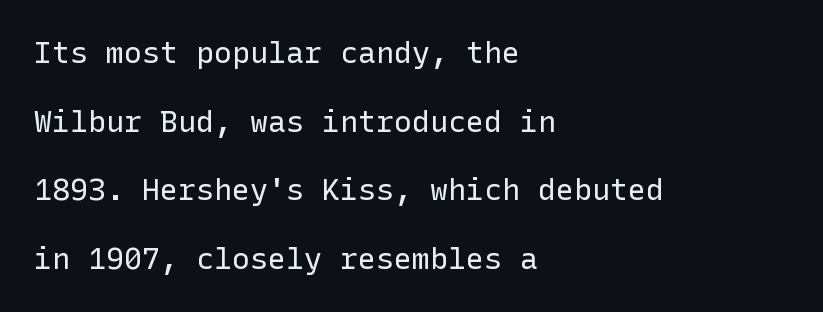
The image shows 30 px regular-weight sans-serif type, upright; set left-aligned, loose line spacing (2.29x), normal letter spacing, not underlined; low stroke contrast and a medium x-height.
